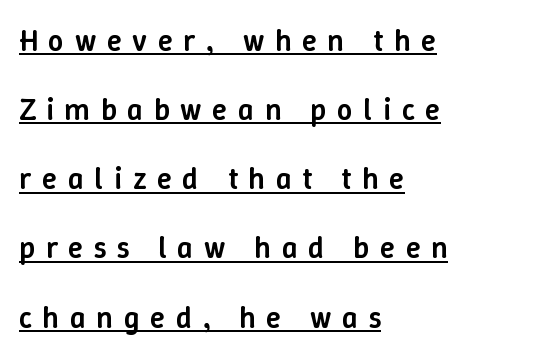
{"italic": "no", "bold": "semi", "weight": "semibold", "width": "normal", "stroke_contrast": "low", "x_height": "medium", "monospaced": "no", "underline": "yes", "align": "left", "line_spacing": "loose", "line_spacing_ratio": 2.23, "letter_spacing": "wide", "letter_spacing_em": 0.34, "glyph_px": 31}
